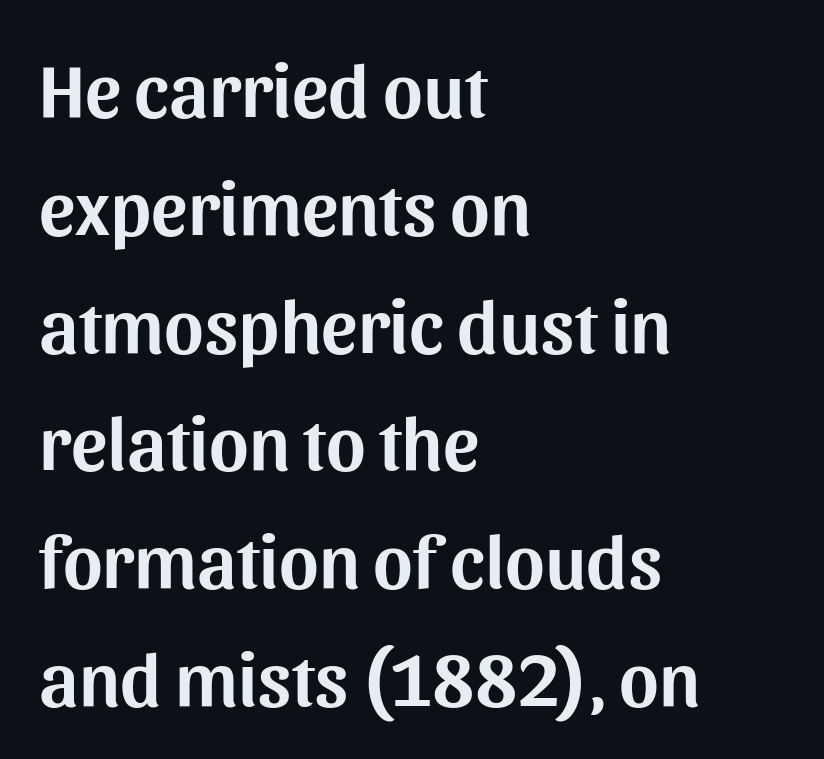
The image shows 76 px sans-serif type, upright; set left-aligned, normal line spacing (1.55x), normal letter spacing, not underlined; medium stroke contrast and a medium x-height.
